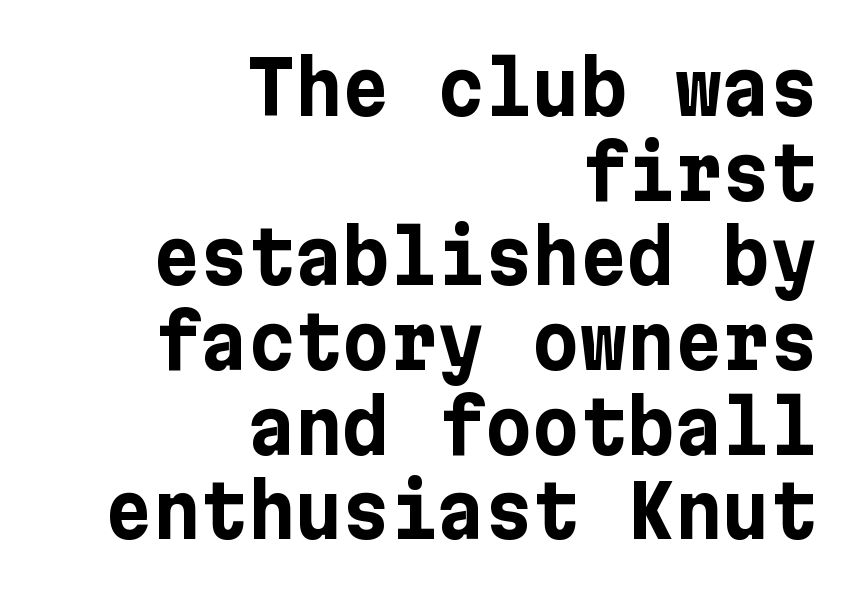
{"serif": "no", "italic": "no", "bold": "yes", "weight": "bold", "width": "normal", "stroke_contrast": "low", "x_height": "medium", "underline": "no", "align": "right", "line_spacing_ratio": 1.16, "letter_spacing": "normal", "letter_spacing_em": 0.0, "glyph_px": 73}
